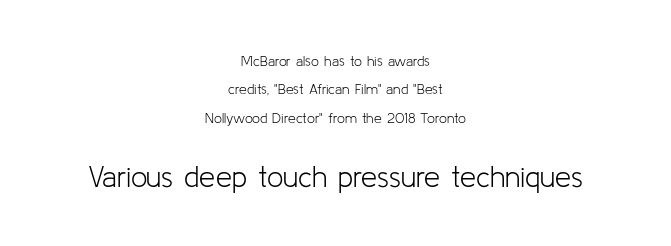
{"serif": "no", "italic": "no", "bold": "no", "weight": "light", "width": "normal", "stroke_contrast": "low", "x_height": "medium", "monospaced": "no", "underline": "no", "align": "center", "line_spacing": "loose", "line_spacing_ratio": 2.03, "letter_spacing": "normal", "letter_spacing_em": 0.0, "larger_block": "second", "size_ratio": 2.07, "glyph_px": 29}
